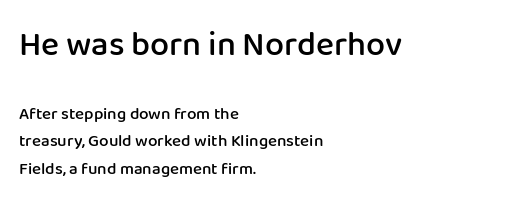
{"serif": "no", "italic": "no", "bold": "semi", "weight": "semibold", "width": "normal", "stroke_contrast": "low", "x_height": "medium", "monospaced": "no", "underline": "no", "align": "left", "line_spacing": "normal", "line_spacing_ratio": 1.61, "letter_spacing": "normal", "letter_spacing_em": 0.0, "larger_block": "first", "size_ratio": 2.0, "glyph_px": 34}
